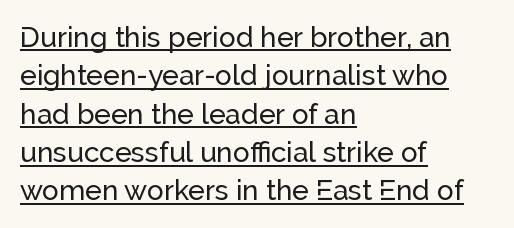
The image shows 28 px sans-serif type, upright; set left-aligned, normal line spacing (1.37x), normal letter spacing, underlined; low stroke contrast and a medium x-height.
